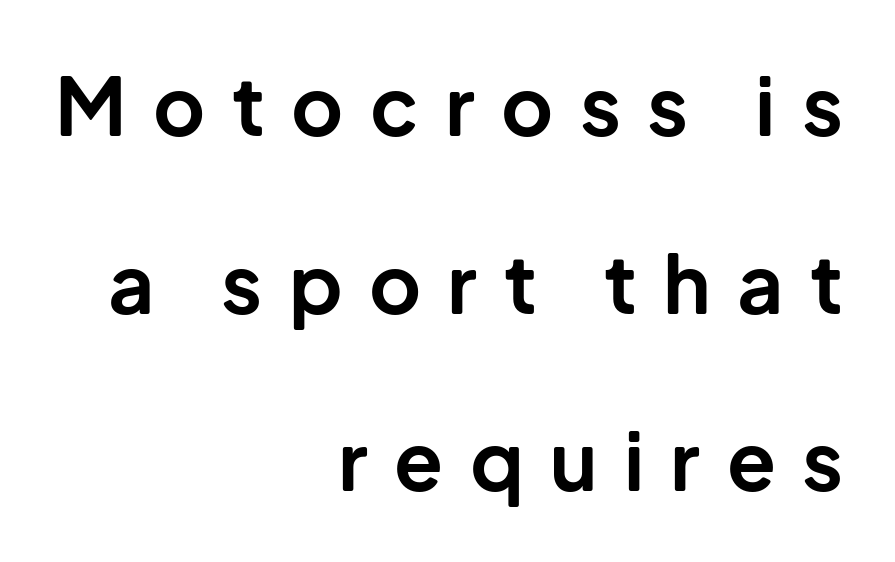
Q: Is the text bold? A: Yes.
Q: Is the text italic (slanted)? A: No, it is upright.
Q: Is the typeface a serif or a sans-serif typeface? A: Sans-serif.
Q: Is the text underlined? A: No.
Q: How is the paragraph aligned? A: Right-aligned.
Q: Is the spacing between letters normal or unusually wide? A: Unusually wide.
Q: Is the spacing between lines tight, normal or loose? A: Loose.
Q: Width (condensed, normal, or wide)? A: Normal.
Q: Stroke contrast? A: Low.
Q: x-height? A: Medium.
Q: Monospaced? A: No.
